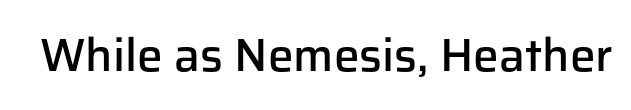
Are there feet on the stems? There aren't — it's a sans. The passage shown is not underscored anywhere. This sample uses an upright cut, with every glyph sitting square on the baseline. Proportional: the letters do not fall into vertical columns. A typesetter would call this zero additional tracking.
